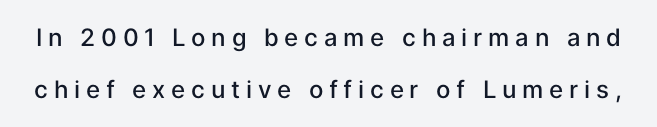
Q: Is the text bold? A: Semi-bold.
Q: Is the text italic (slanted)? A: No, it is upright.
Q: Is the text underlined? A: No.
Q: Is the spacing between letters normal or unusually wide? A: Unusually wide.
Q: Is the spacing between lines tight, normal or loose? A: Loose.
